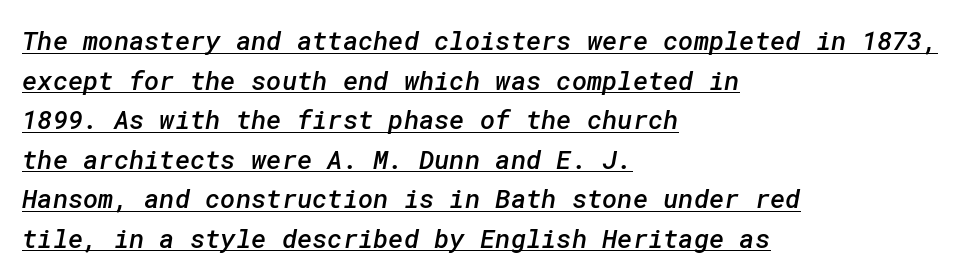
The image shows 26 px text type; set left-aligned, normal line spacing (1.52x), normal letter spacing, underlined.
